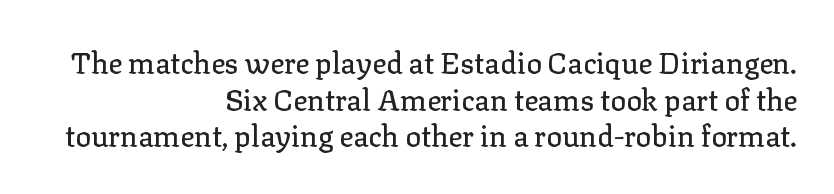
The image shows 29 px serif type, upright; set right-aligned, normal line spacing (1.26x), normal letter spacing, not underlined; low stroke contrast and a medium x-height.
